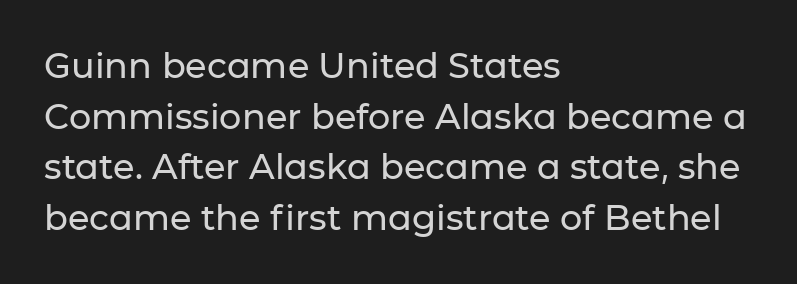
The image shows 35 px sans-serif type, upright; set left-aligned, normal line spacing (1.45x), normal letter spacing, not underlined; low stroke contrast and a medium x-height.
